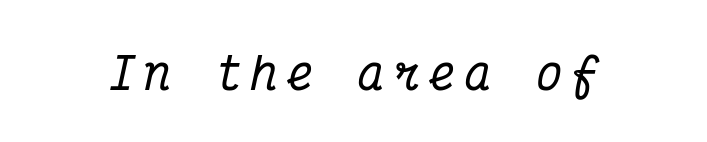
{"serif": "yes", "italic": "yes", "lean": "right", "slant_degrees": 12, "width": "condensed", "stroke_contrast": "medium", "x_height": "medium", "monospaced": "yes", "underline": "no", "letter_spacing": "wide", "letter_spacing_em": 0.21, "glyph_px": 44}
